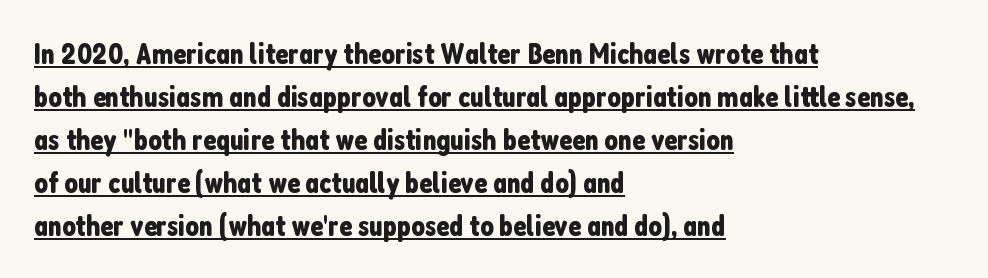
Q: Is the text italic (slanted)? A: No, it is upright.
Q: Is the typeface a serif or a sans-serif typeface? A: Sans-serif.
Q: Is the text underlined? A: Yes.
Q: How is the paragraph aligned? A: Left-aligned.
Q: Is the spacing between letters normal or unusually wide? A: Normal.
Q: Is the spacing between lines tight, normal or loose? A: Normal.
Q: Width (condensed, normal, or wide)? A: Condensed.
Q: Stroke contrast? A: Low.
Q: x-height? A: Medium.
Q: Monospaced? A: No.
